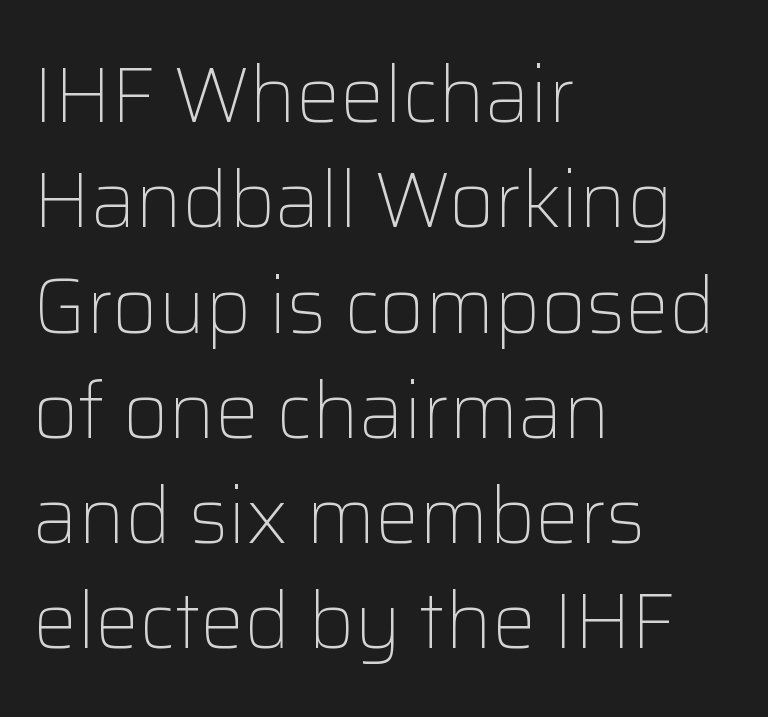
{"serif": "no", "italic": "no", "bold": "no", "weight": "light", "width": "normal", "stroke_contrast": "low", "x_height": "medium", "monospaced": "no", "underline": "no", "align": "left", "line_spacing": "normal", "line_spacing_ratio": 1.35, "letter_spacing": "normal", "letter_spacing_em": 0.0, "glyph_px": 78}
